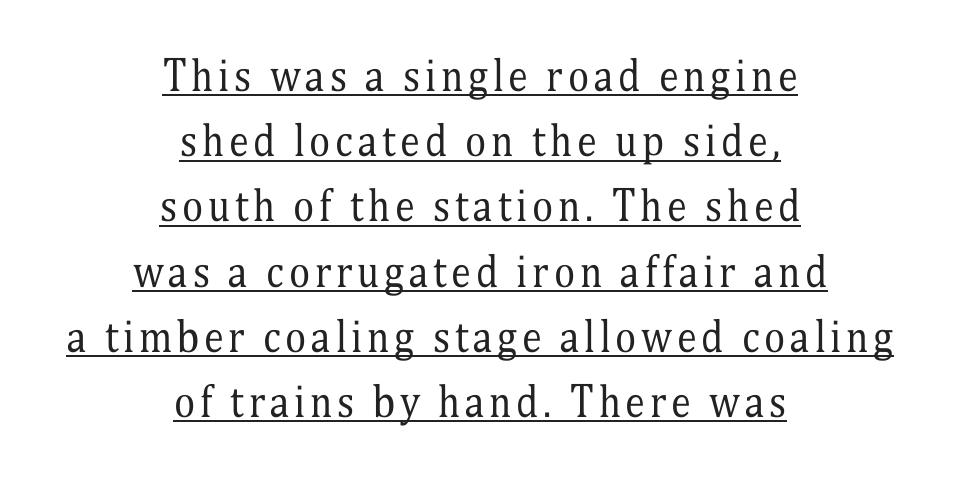
Nope, not italic — everything's standing straight. Looks like regular typesetting: each glyph gets only the width it needs. The face used here appears with an underline applied. Quick note: interline space is typical.
